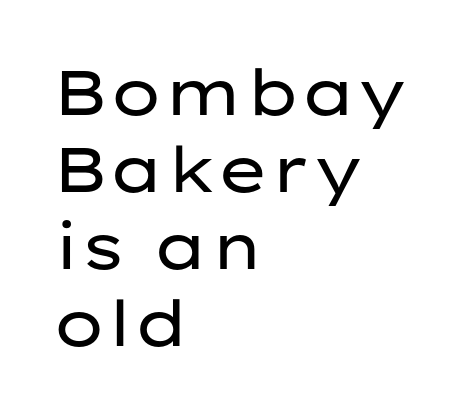
The image shows 63 px regular-weight, wide sans-serif type, upright; set left-aligned, line spacing 1.22x, normal letter spacing, not underlined; low stroke contrast and a medium x-height.
